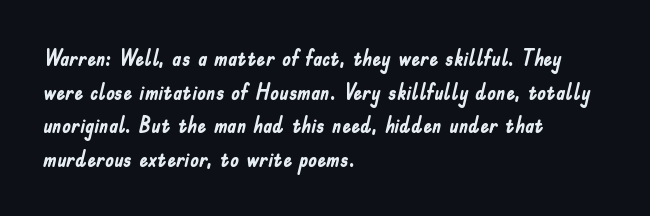
{"bold": "yes", "underline": "no", "align": "left", "line_spacing": "normal", "line_spacing_ratio": 1.53, "letter_spacing": "normal", "letter_spacing_em": 0.0, "glyph_px": 22}
